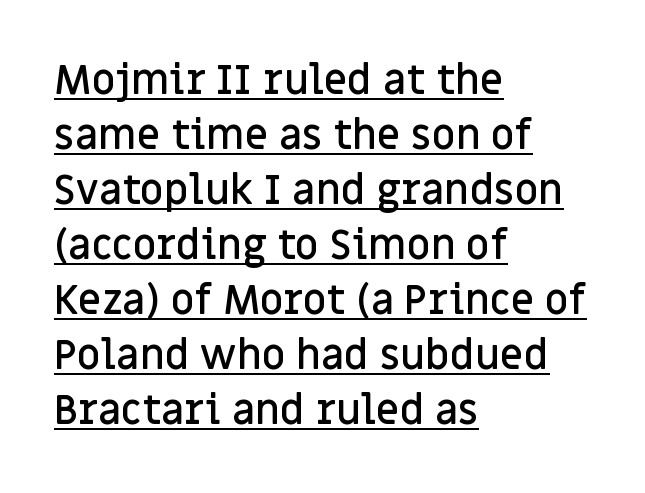
Caption: semibold face, moderately heavy strokes. Line beginnings align vertically; line endings do not. The letterforms sit shoulder to shoulder at normal distance. A roman cut, with each character standing at attention. Do the characters align in a grid? No, the font is proportional.
